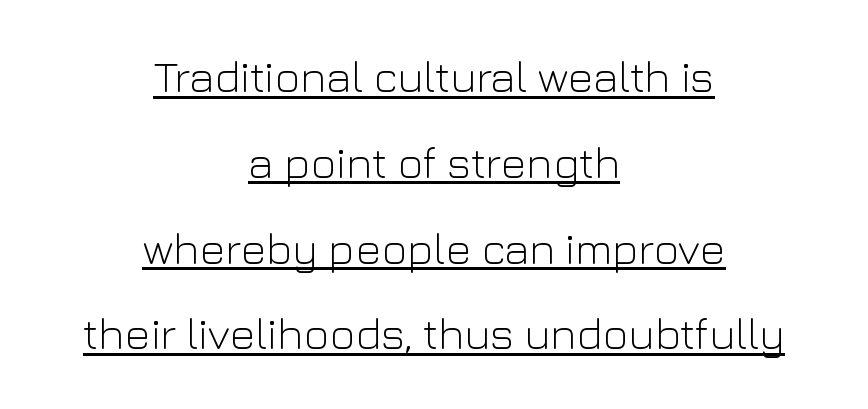
The image shows 44 px light sans-serif type, upright; set centered, loose line spacing (1.95x), normal letter spacing, underlined; low stroke contrast and a medium x-height.
